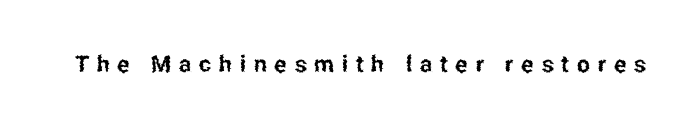
The image shows 23 px text type, upright; set unusually wide letter spacing (+0.34 em), not underlined.
